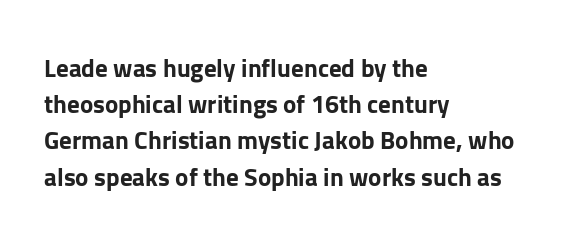
The image shows 25 px bold type, upright; set left-aligned, normal line spacing (1.45x), normal letter spacing, not underlined.
